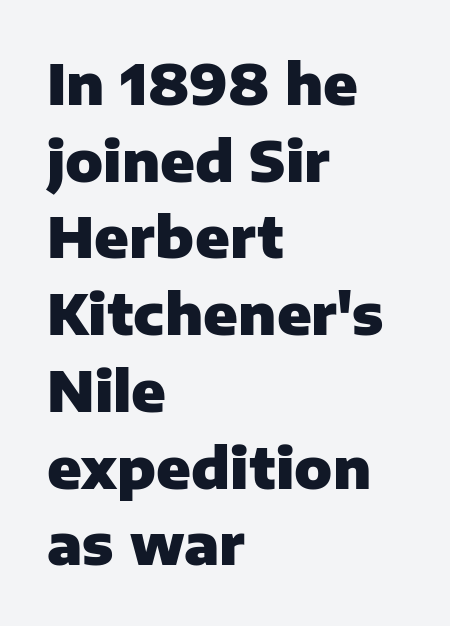
Q: Is the text bold? A: Yes.
Q: Is the text italic (slanted)? A: No, it is upright.
Q: Is the typeface a serif or a sans-serif typeface? A: Sans-serif.
Q: Is the text underlined? A: No.
Q: How is the paragraph aligned? A: Left-aligned.
Q: Is the spacing between letters normal or unusually wide? A: Normal.
Q: Is the spacing between lines tight, normal or loose? A: Normal.
Q: Width (condensed, normal, or wide)? A: Normal.
Q: Stroke contrast? A: Low.
Q: x-height? A: Medium.
Q: Monospaced? A: No.
